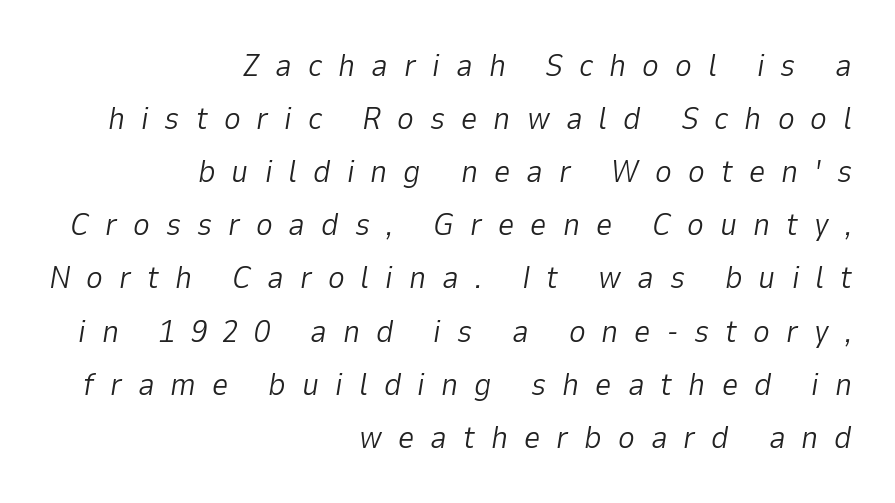
The image shows 32 px light type, italic (leaning right); set right-aligned, normal line spacing (1.66x), unusually wide letter spacing (+0.5 em), not underlined; low stroke contrast and a medium x-height.
